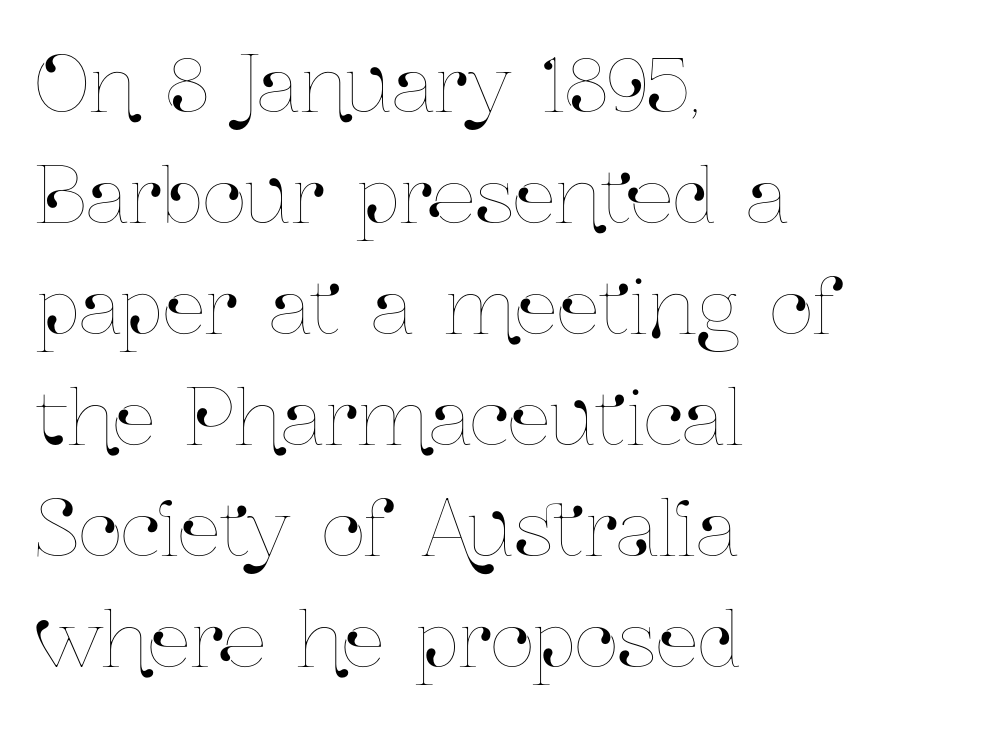
{"italic": "no", "width": "condensed", "stroke_contrast": "low", "x_height": "medium", "monospaced": "no", "underline": "no", "align": "left", "line_spacing": "normal", "line_spacing_ratio": 1.46, "letter_spacing": "normal", "letter_spacing_em": 0.0, "glyph_px": 76}
